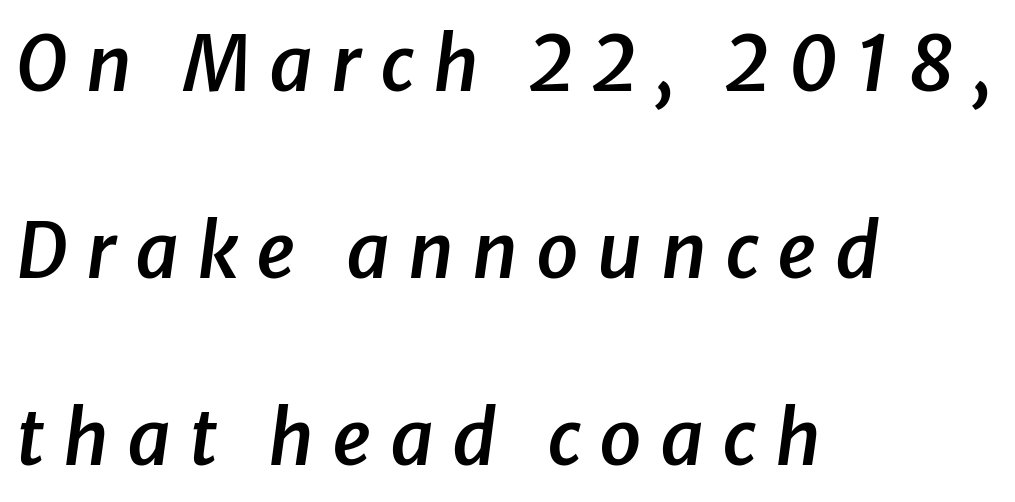
The image shows 76 px semibold type, italic (leaning right); set left-aligned, loose line spacing (2.46x), unusually wide letter spacing (+0.24 em), not underlined; low stroke contrast and a medium x-height.
